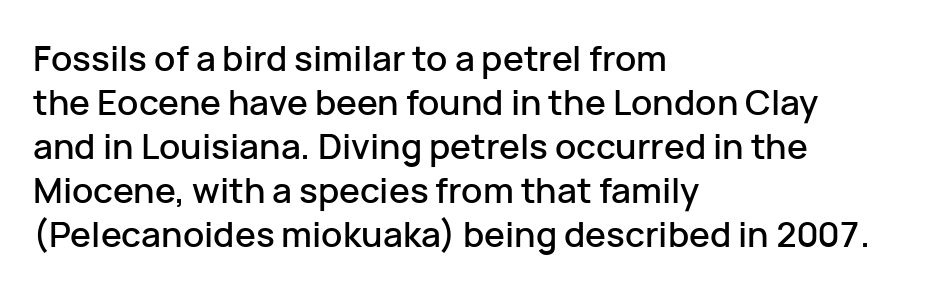
Q: Is the text italic (slanted)? A: No, it is upright.
Q: Is the typeface a serif or a sans-serif typeface? A: Sans-serif.
Q: Is the text underlined? A: No.
Q: How is the paragraph aligned? A: Left-aligned.
Q: Is the spacing between letters normal or unusually wide? A: Normal.
Q: Is the spacing between lines tight, normal or loose? A: Normal.
Q: Width (condensed, normal, or wide)? A: Normal.
Q: Stroke contrast? A: Low.
Q: x-height? A: Medium.
Q: Monospaced? A: No.
